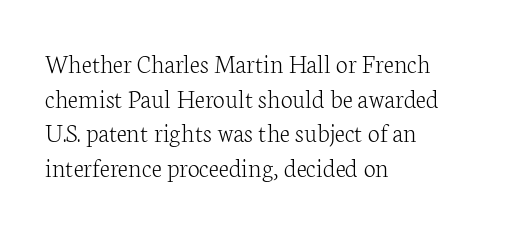
{"italic": "no", "bold": "no", "underline": "no", "align": "left", "line_spacing": "normal", "line_spacing_ratio": 1.28, "letter_spacing": "normal", "letter_spacing_em": 0.0, "glyph_px": 27}
